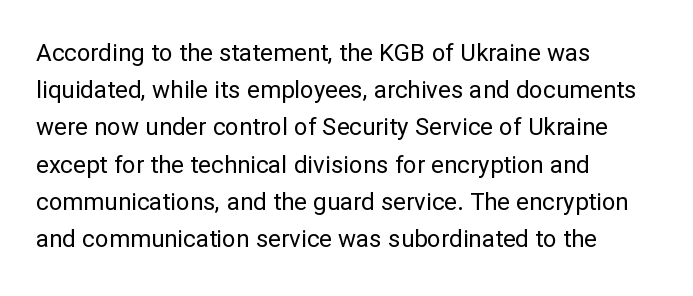
Q: Is the text bold? A: No.
Q: Is the text italic (slanted)? A: No, it is upright.
Q: Is the text underlined? A: No.
Q: How is the paragraph aligned? A: Left-aligned.
Q: Is the spacing between letters normal or unusually wide? A: Normal.
Q: Is the spacing between lines tight, normal or loose? A: Normal.
